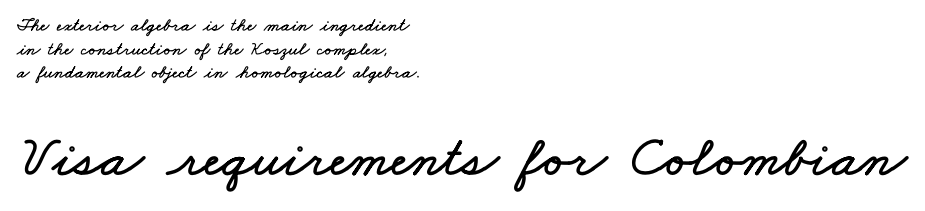
The image shows 58 px wide type; set left-aligned, normal line spacing (1.25x), normal letter spacing, not underlined; the second (bottom) block is 3.05x larger; low stroke contrast and a small x-height.
